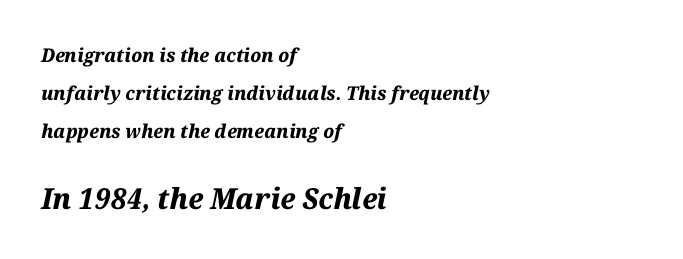
{"italic": "yes", "lean": "right", "slant_degrees": 12, "bold": "yes", "weight": "bold", "width": "normal", "stroke_contrast": "medium", "x_height": "medium", "monospaced": "no", "underline": "no", "align": "left", "line_spacing": "loose", "line_spacing_ratio": 1.99, "letter_spacing": "normal", "letter_spacing_em": 0.0, "larger_block": "second", "size_ratio": 1.53, "glyph_px": 29}
